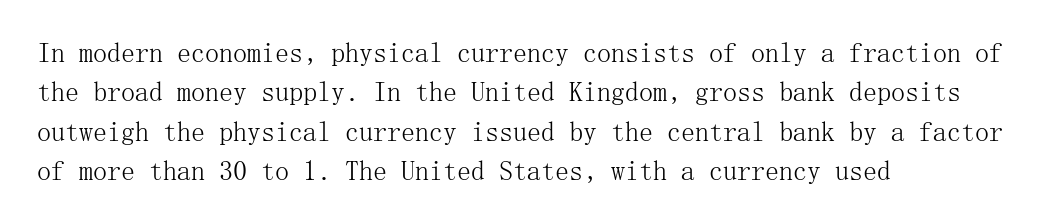
All the whitespace from short lines collects on the right. Typographically, this falls in the serif category. Regular leading. The strokes carry an ordinary text weight at most. It's the straight-up-and-down kind of type. Only glyphs here, with clear space below each row.
